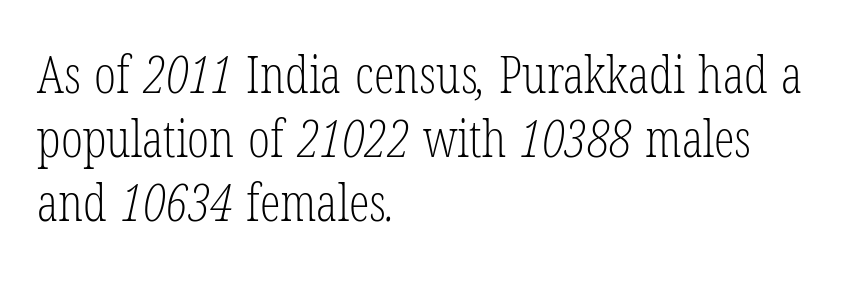
The passage shown is typed in a proportional face where columns would drift. The compositor pushed each line to the left boundary. On a weight scale, this lands at 450 or below. In terms of letterspacing, this is plain default setting. Honestly, there is no underline to notice here at all. Yep, those are serifs on the letters.
